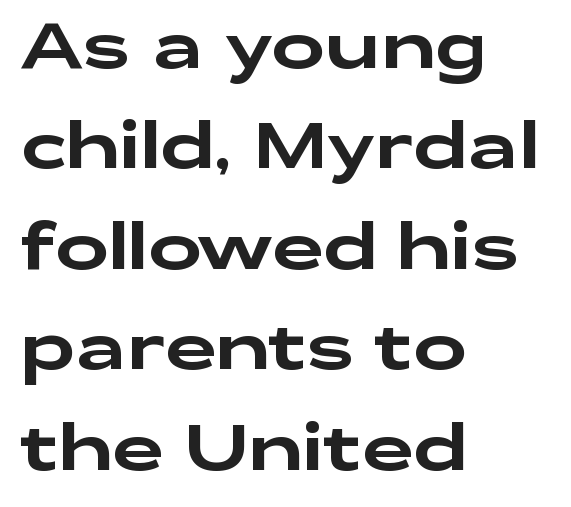
Lines of text with bare space underneath. Alignment: flush left. The designer went with a sans here, leaving each stem footless. Leading matches the norm, producing a regular column. Ascenders rise straight up at ninety degrees. Each word holds together tightly as a unit, with standard inter-letter gaps.
